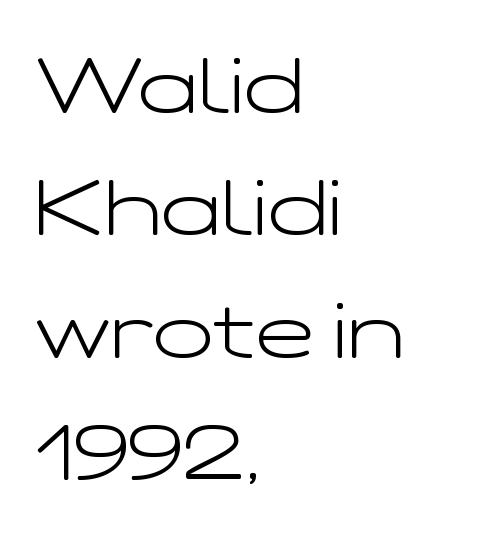
The letters advance in unequal steps, a hallmark of proportional type. Ascenders rise straight up at ninety degrees. No extra ink here — the face is not bold. Regular leading. I'd call this a sans setting — the letters go barefoot.
